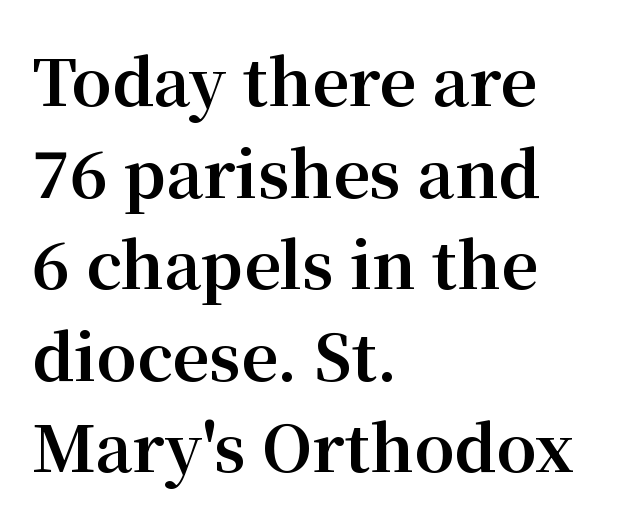
{"serif": "yes", "italic": "no", "bold": "yes", "weight": "bold", "width": "normal", "stroke_contrast": "medium", "x_height": "medium", "monospaced": "no", "underline": "no", "align": "left", "line_spacing": "normal", "line_spacing_ratio": 1.43, "letter_spacing": "normal", "letter_spacing_em": 0.0, "glyph_px": 64}
